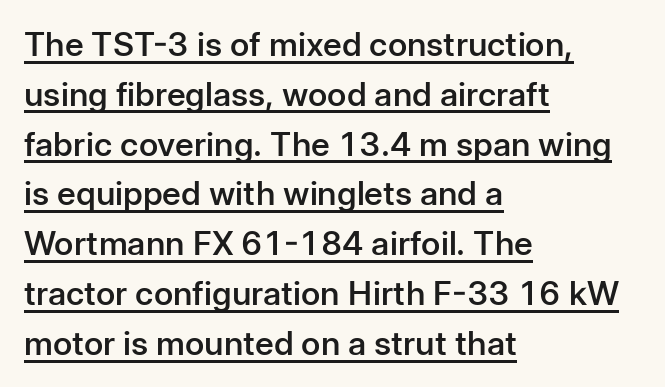
{"serif": "no", "italic": "no", "bold": "semi", "weight": "semibold", "width": "normal", "stroke_contrast": "low", "x_height": "medium", "monospaced": "no", "underline": "yes", "align": "left", "line_spacing": "normal", "line_spacing_ratio": 1.51, "letter_spacing": "normal", "letter_spacing_em": 0.0, "glyph_px": 33}
